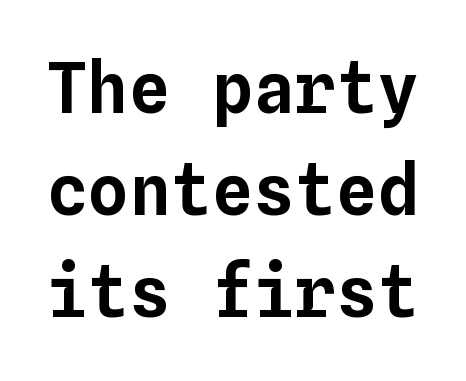
Q: Is the text italic (slanted)? A: No, it is upright.
Q: Is the text underlined? A: No.
Q: Is the spacing between letters normal or unusually wide? A: Normal.
Q: Is the spacing between lines tight, normal or loose? A: Normal.
Q: Width (condensed, normal, or wide)? A: Normal.
Q: Stroke contrast? A: Low.
Q: x-height? A: Medium.
Q: Monospaced? A: Yes.
